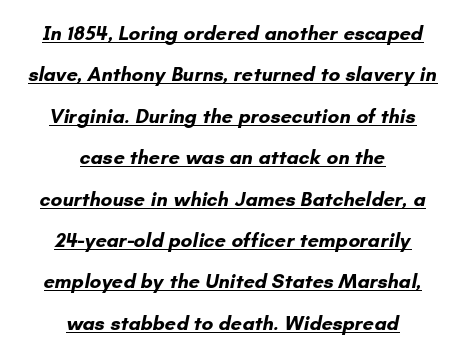
Horizontal bands of white between lines are thick stripes. Glance below the letters and you will spot a drawn line. Compared with typical body copy, the letter spacing here is the same. Thick stems and heavy bowls — unmistakably bold. If you folded the block vertically in half, each line would mirror itself in length.
